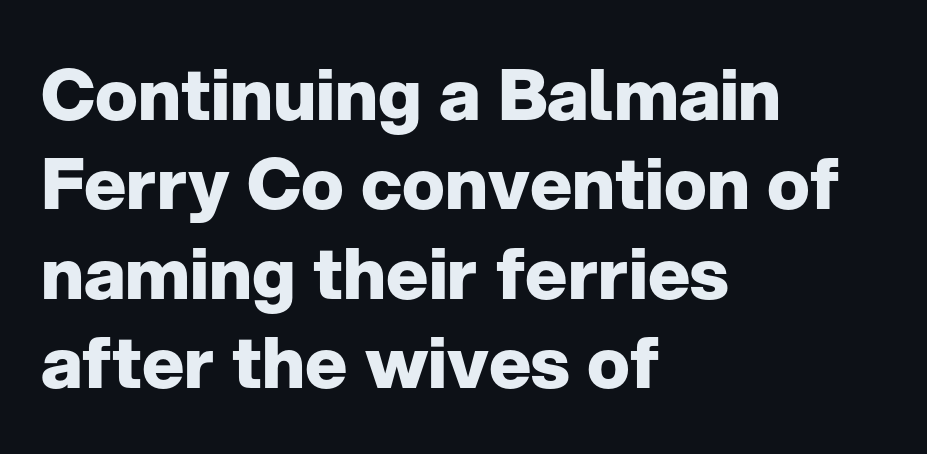
Q: Is the text bold? A: Yes.
Q: Is the text italic (slanted)? A: No, it is upright.
Q: Is the typeface a serif or a sans-serif typeface? A: Sans-serif.
Q: Is the text underlined? A: No.
Q: How is the paragraph aligned? A: Left-aligned.
Q: Is the spacing between letters normal or unusually wide? A: Normal.
Q: Is the spacing between lines tight, normal or loose? A: Normal.
Q: Width (condensed, normal, or wide)? A: Normal.
Q: Stroke contrast? A: Low.
Q: x-height? A: Medium.
Q: Monospaced? A: No.
